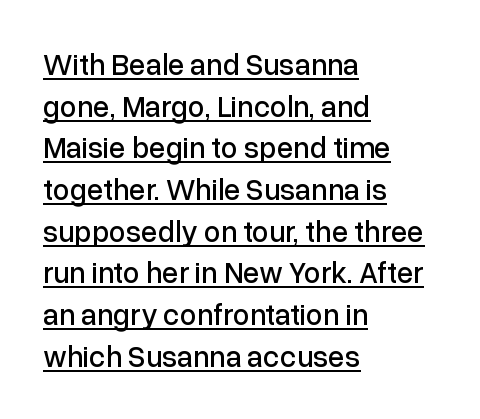
{"serif": "no", "italic": "no", "width": "normal", "stroke_contrast": "low", "x_height": "medium", "monospaced": "no", "underline": "yes", "align": "left", "line_spacing": "normal", "line_spacing_ratio": 1.39, "letter_spacing": "normal", "letter_spacing_em": 0.0, "glyph_px": 30}
